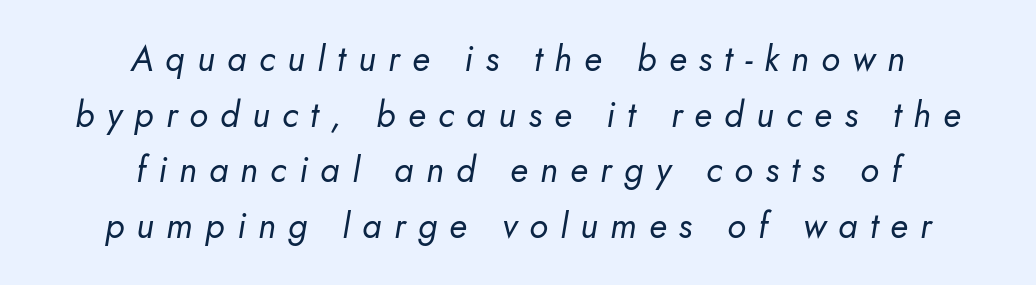
Q: Is the text bold? A: No.
Q: Is the text italic (slanted)? A: Yes, it leans right by about 10 degrees.
Q: Is the text underlined? A: No.
Q: How is the paragraph aligned? A: Centered.
Q: Is the spacing between letters normal or unusually wide? A: Unusually wide.
Q: Is the spacing between lines tight, normal or loose? A: Normal.
Q: Width (condensed, normal, or wide)? A: Normal.
Q: Stroke contrast? A: Low.
Q: x-height? A: Small.
Q: Monospaced? A: No.
